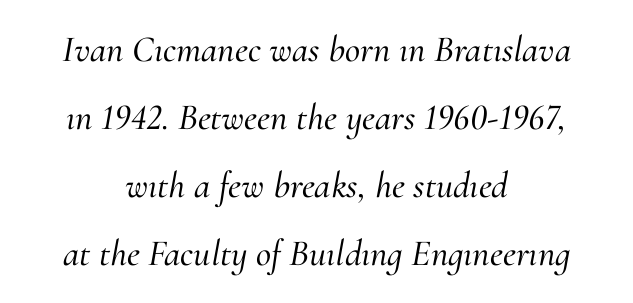
{"serif": "yes", "italic": "yes", "lean": "right", "slant_degrees": 10, "width": "normal", "stroke_contrast": "medium", "x_height": "small", "monospaced": "no", "underline": "no", "align": "center", "line_spacing_ratio": 1.84, "letter_spacing": "normal", "letter_spacing_em": 0.0, "glyph_px": 37}
